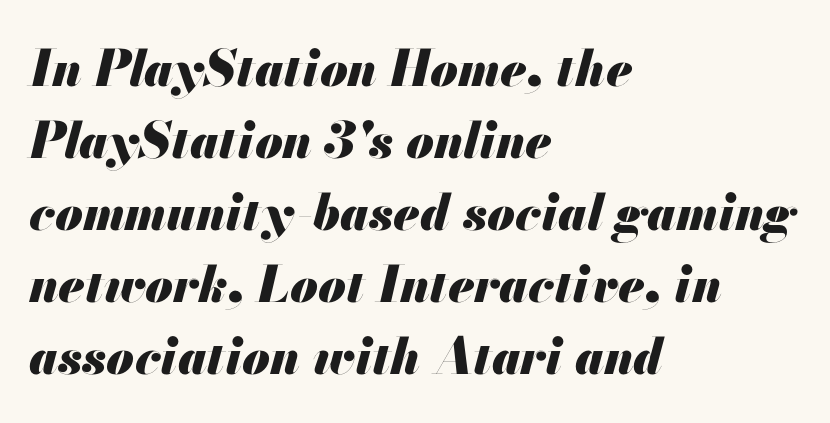
The image shows 50 px heavy type, italic (leaning right); set left-aligned, normal line spacing (1.44x), normal letter spacing, not underlined; medium stroke contrast and a small x-height.
